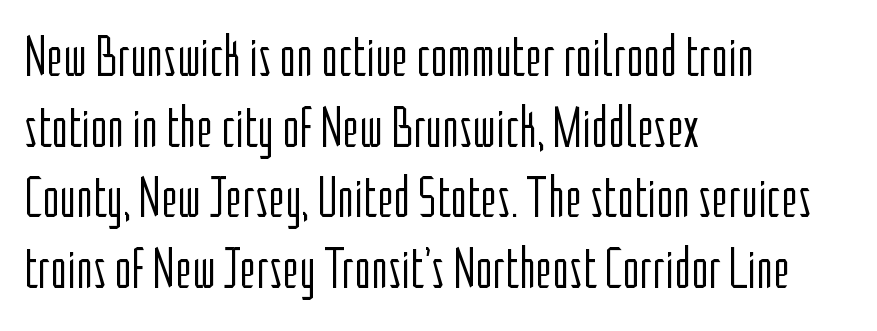
Q: Is the text bold? A: No.
Q: Is the text italic (slanted)? A: No, it is upright.
Q: Is the typeface a serif or a sans-serif typeface? A: Sans-serif.
Q: Is the text underlined? A: No.
Q: How is the paragraph aligned? A: Left-aligned.
Q: Is the spacing between letters normal or unusually wide? A: Normal.
Q: Width (condensed, normal, or wide)? A: Condensed.
Q: Stroke contrast? A: Low.
Q: x-height? A: Medium.
Q: Monospaced? A: No.
